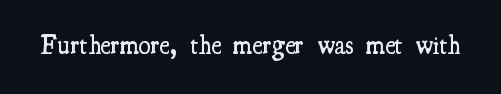
The image shows 27 px text type, upright; set normal letter spacing, not underlined.
